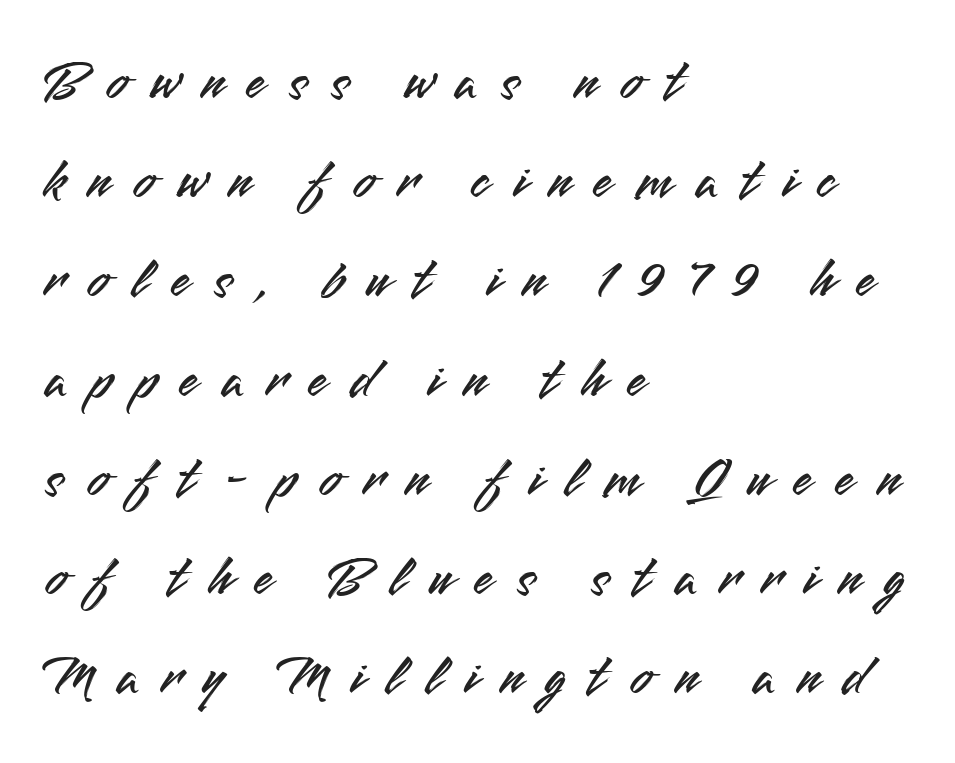
Q: Is the text italic (slanted)? A: Yes.
Q: Is the typeface a serif or a sans-serif typeface? A: Sans-serif.
Q: Is the text underlined? A: No.
Q: How is the paragraph aligned? A: Left-aligned.
Q: Is the spacing between letters normal or unusually wide? A: Unusually wide.
Q: Width (condensed, normal, or wide)? A: Normal.
Q: Stroke contrast? A: Medium.
Q: x-height? A: Small.
Q: Monospaced? A: No.
